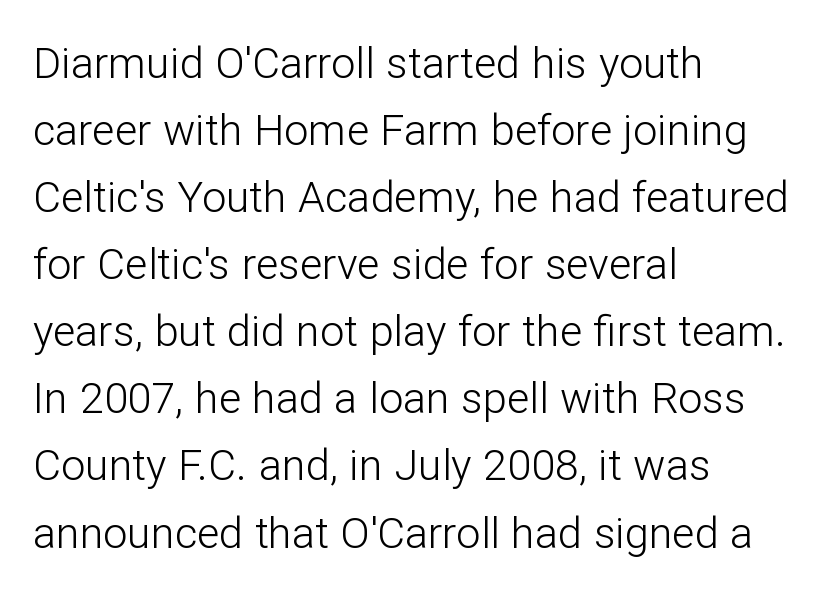
Q: Is the text bold? A: No.
Q: Is the text italic (slanted)? A: No, it is upright.
Q: Is the typeface a serif or a sans-serif typeface? A: Sans-serif.
Q: Is the text underlined? A: No.
Q: How is the paragraph aligned? A: Left-aligned.
Q: Is the spacing between letters normal or unusually wide? A: Normal.
Q: Is the spacing between lines tight, normal or loose? A: Normal.
Q: Width (condensed, normal, or wide)? A: Normal.
Q: Stroke contrast? A: Low.
Q: x-height? A: Medium.
Q: Monospaced? A: No.
